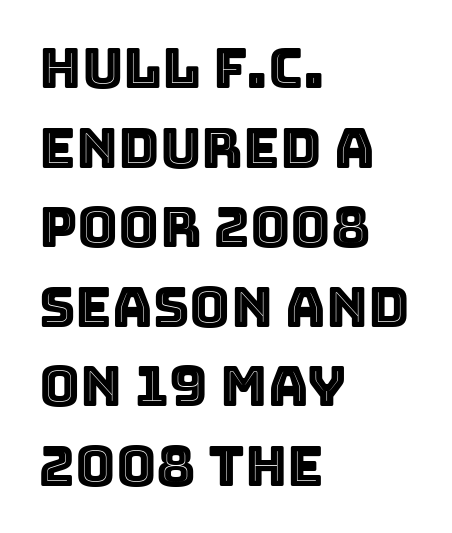
The image shows 56 px text type, upright; set left-aligned, normal line spacing (1.42x), normal letter spacing, not underlined; a large x-height.
